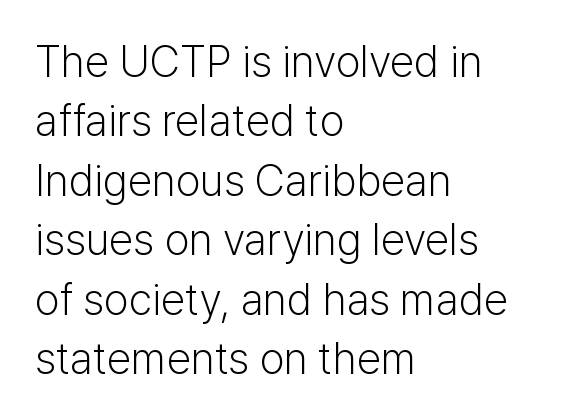
The image shows 44 px light sans-serif type, upright; set left-aligned, normal line spacing (1.35x), normal letter spacing, not underlined; low stroke contrast and a medium x-height.
